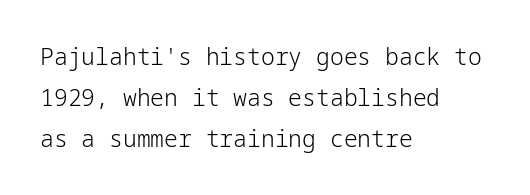
The image shows 23 px text type, upright; set left-aligned, line spacing 1.79x, normal letter spacing, not underlined.
